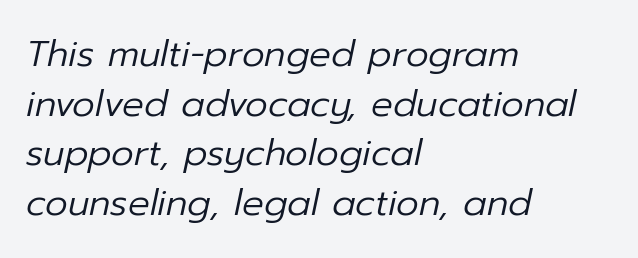
Beneath every word, the page is bare. The rendering uses natural spacing where letterforms have individual widths. Is the type slanted? Yes — the strokes lean at a clear angle. There is no visible air inserted between adjacent glyphs. Leading matches the norm, producing a regular column. Layout note: lines flush left.
